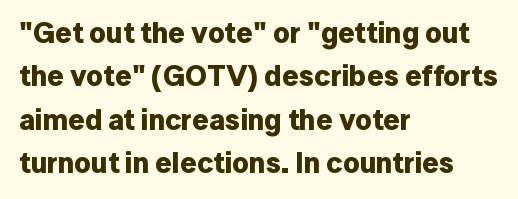
The image shows 29 px bold sans-serif type, upright; set left-aligned, normal line spacing (1.5x), normal letter spacing, not underlined; low stroke contrast and a medium x-height.
